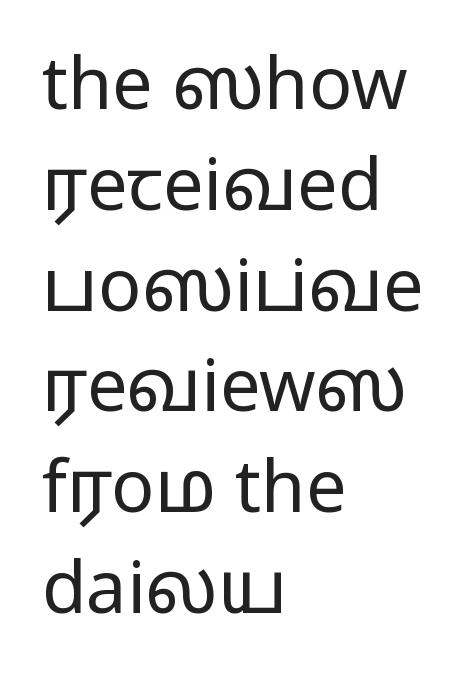
Q: Is the text bold? A: No.
Q: Is the text italic (slanted)? A: No, it is upright.
Q: Is the typeface a serif or a sans-serif typeface? A: Sans-serif.
Q: Is the text underlined? A: No.
Q: How is the paragraph aligned? A: Left-aligned.
Q: Is the spacing between letters normal or unusually wide? A: Normal.
Q: Is the spacing between lines tight, normal or loose? A: Normal.
Q: Width (condensed, normal, or wide)? A: Wide.
Q: Stroke contrast? A: Low.
Q: x-height? A: Medium.
Q: Monospaced? A: No.
